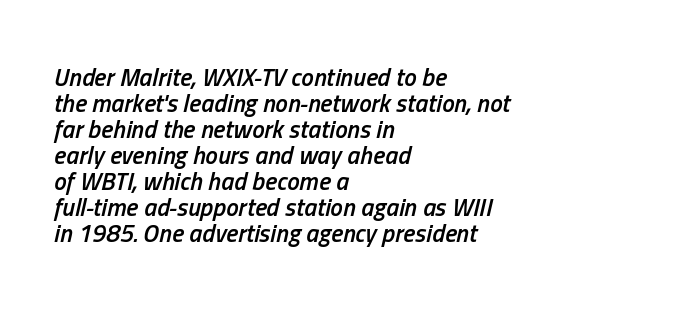
The lines are packed closely together with very little leading. These words are printed semibold, heavier than regular yet not bold. The whole block is typeset with a tilt. The lines in this sample share a left origin and differ only in where they stop.
